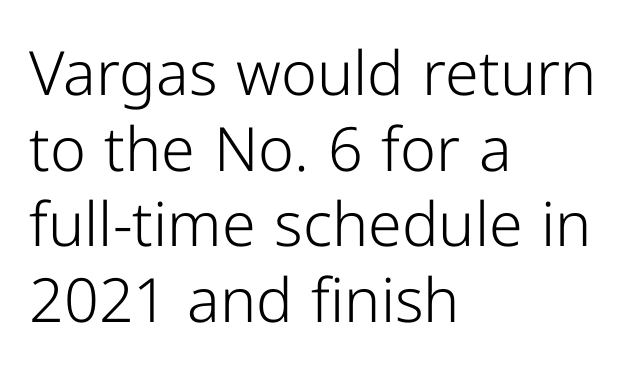
{"serif": "no", "italic": "no", "bold": "no", "weight": "light", "width": "normal", "stroke_contrast": "low", "x_height": "medium", "monospaced": "no", "underline": "no", "align": "left", "line_spacing_ratio": 1.24, "letter_spacing": "normal", "letter_spacing_em": 0.0, "glyph_px": 61}
